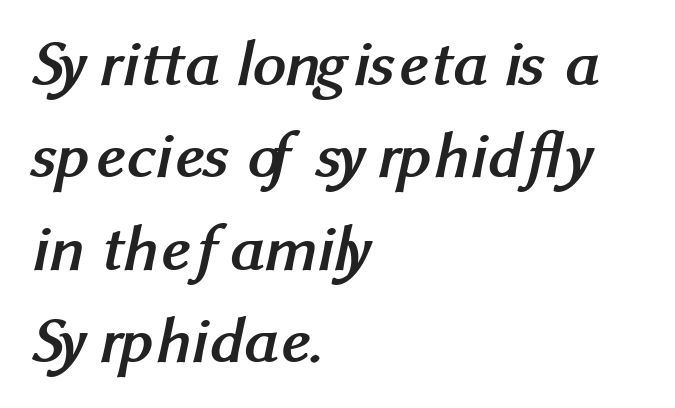
Pretty heavy lettering here — definitely bold. Varying glyph widths throughout — classic text-font behaviour. Tracking here is standard; glyphs follow each other at the usual distance. Horizontal alignment here is leftward, the default for most running prose.
